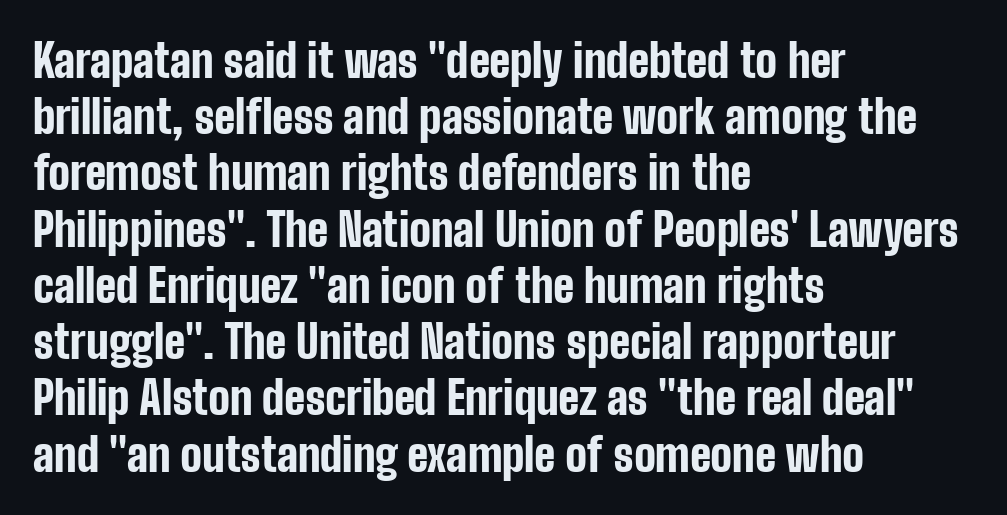
Q: Is the text bold? A: Yes.
Q: Is the text italic (slanted)? A: No, it is upright.
Q: Is the typeface a serif or a sans-serif typeface? A: Sans-serif.
Q: Is the text underlined? A: No.
Q: How is the paragraph aligned? A: Left-aligned.
Q: Is the spacing between letters normal or unusually wide? A: Normal.
Q: Is the spacing between lines tight, normal or loose? A: Normal.
Q: Width (condensed, normal, or wide)? A: Condensed.
Q: Stroke contrast? A: Low.
Q: x-height? A: Medium.
Q: Monospaced? A: No.
